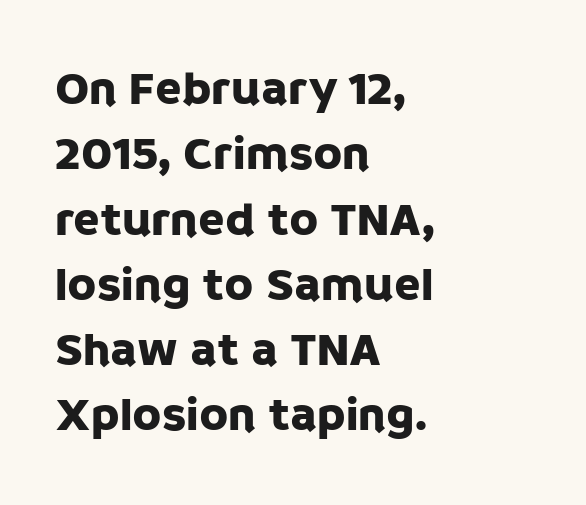
Q: Is the text italic (slanted)? A: No, it is upright.
Q: Is the typeface a serif or a sans-serif typeface? A: Sans-serif.
Q: Is the text underlined? A: No.
Q: How is the paragraph aligned? A: Left-aligned.
Q: Is the spacing between letters normal or unusually wide? A: Normal.
Q: Is the spacing between lines tight, normal or loose? A: Normal.
Q: Width (condensed, normal, or wide)? A: Normal.
Q: Stroke contrast? A: Low.
Q: x-height? A: Large.
Q: Monospaced? A: No.
